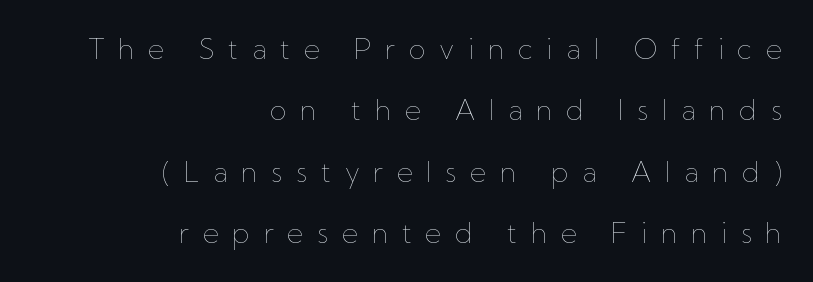
Bold? No — there's no thickening of the strokes. Inter-character spacing is expanded well beyond the font's built-in metrics. The designer dialed line spacing up above the default. Think of a printed novel: that variable character pitch is what you see here.
